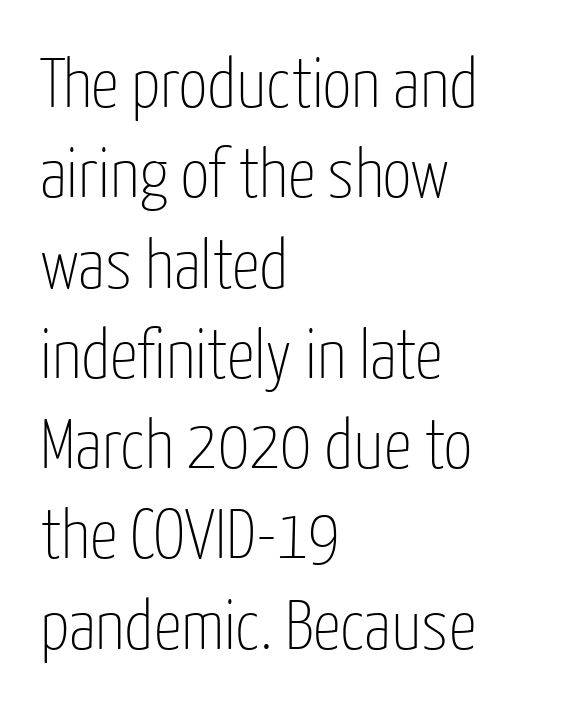
{"serif": "no", "italic": "no", "bold": "no", "weight": "thin", "width": "condensed", "stroke_contrast": "low", "x_height": "medium", "monospaced": "no", "underline": "no", "align": "left", "line_spacing": "normal", "line_spacing_ratio": 1.29, "letter_spacing": "normal", "letter_spacing_em": 0.0, "glyph_px": 70}
